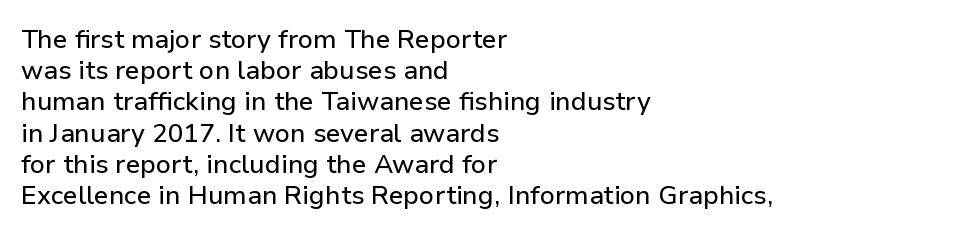
The image shows 26 px text type, upright; set left-aligned, line spacing 1.2x, normal letter spacing, not underlined.
